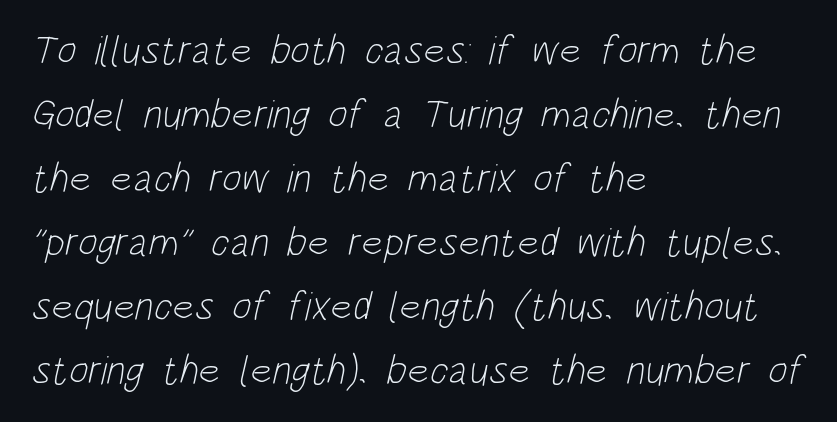
{"serif": "no", "bold": "no", "weight": "light", "width": "condensed", "stroke_contrast": "low", "x_height": "large", "monospaced": "no", "underline": "no", "align": "left", "line_spacing": "normal", "line_spacing_ratio": 1.56, "letter_spacing": "normal", "letter_spacing_em": 0.0, "glyph_px": 41}
